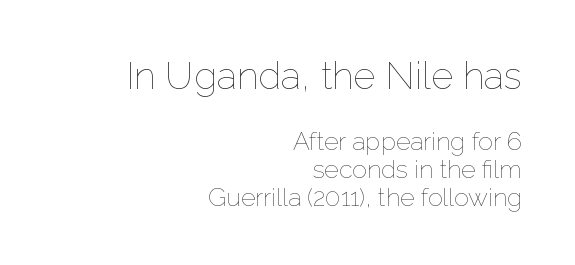
{"italic": "no", "bold": "no", "weight": "thin", "width": "normal", "stroke_contrast": "low", "x_height": "medium", "monospaced": "no", "underline": "no", "align": "right", "line_spacing": "tight", "line_spacing_ratio": 1.12, "letter_spacing": "normal", "letter_spacing_em": 0.0, "larger_block": "first", "size_ratio": 1.52, "glyph_px": 38}
